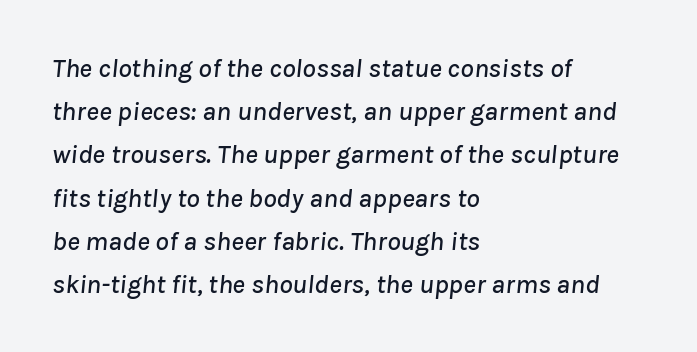
Q: Is the text italic (slanted)? A: Yes, it leans right by about 8 degrees.
Q: Is the text underlined? A: No.
Q: How is the paragraph aligned? A: Left-aligned.
Q: Is the spacing between letters normal or unusually wide? A: Normal.
Q: Is the spacing between lines tight, normal or loose? A: Normal.
